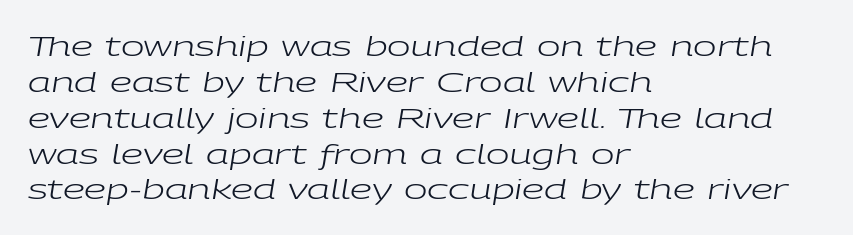
No heavy texture on the line: the type isn't bold. Only glyphs here, with clear space below each row. The rendering uses natural spacing where letterforms have individual widths. Does the leading feel generous? No, just average.
